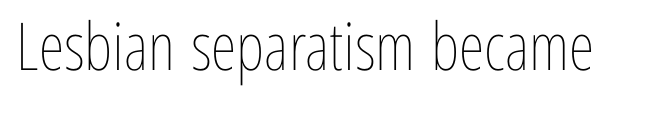
{"italic": "no", "bold": "no", "weight": "thin", "width": "condensed", "stroke_contrast": "low", "x_height": "medium", "monospaced": "no", "underline": "no", "letter_spacing": "normal", "letter_spacing_em": 0.0, "glyph_px": 66}
